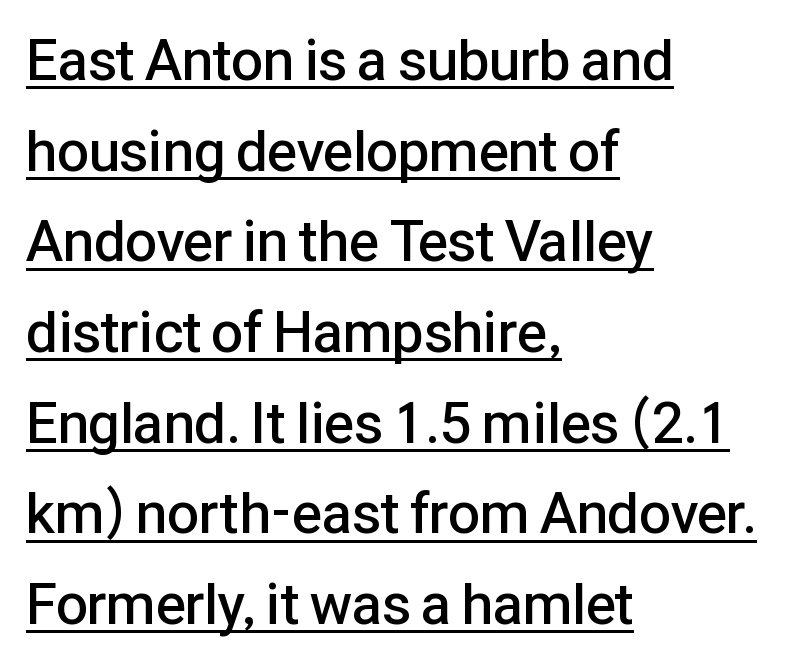
{"serif": "no", "italic": "no", "bold": "semi", "weight": "semibold", "width": "normal", "stroke_contrast": "low", "x_height": "medium", "monospaced": "no", "underline": "yes", "align": "left", "line_spacing": "normal", "line_spacing_ratio": 1.59, "letter_spacing": "normal", "letter_spacing_em": 0.0, "glyph_px": 57}
